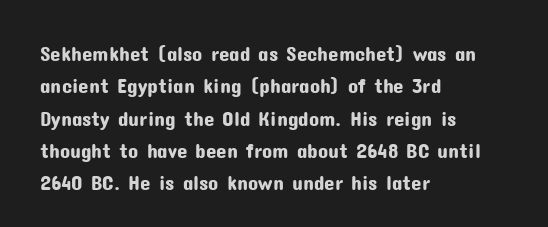
The image shows 21 px text type, upright; set left-aligned, normal line spacing (1.54x), normal letter spacing, not underlined.
